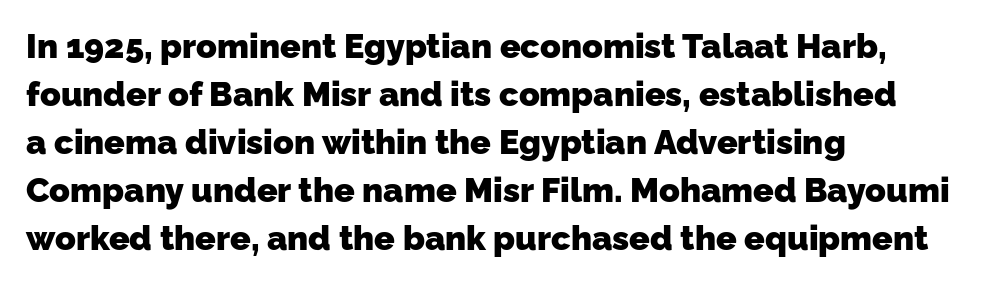
The image shows 34 px heavy sans-serif type; set left-aligned, normal line spacing (1.41x), normal letter spacing, not underlined; low stroke contrast and a medium x-height.
